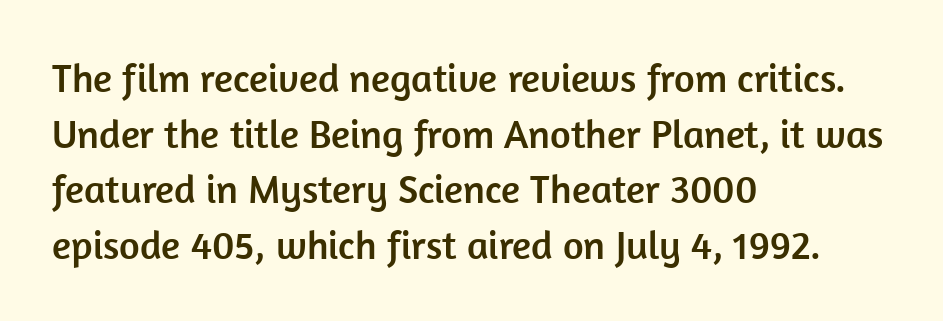
The image shows 40 px sans-serif type, upright; set left-aligned, normal line spacing (1.39x), normal letter spacing, not underlined; low stroke contrast and a medium x-height.
